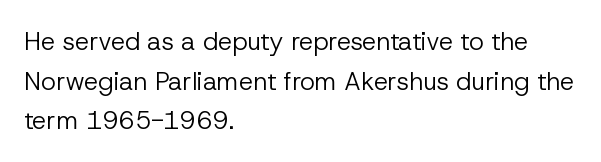
{"italic": "no", "bold": "no", "underline": "no", "align": "left", "line_spacing": "normal", "line_spacing_ratio": 1.59, "letter_spacing": "normal", "letter_spacing_em": 0.0, "glyph_px": 25}
